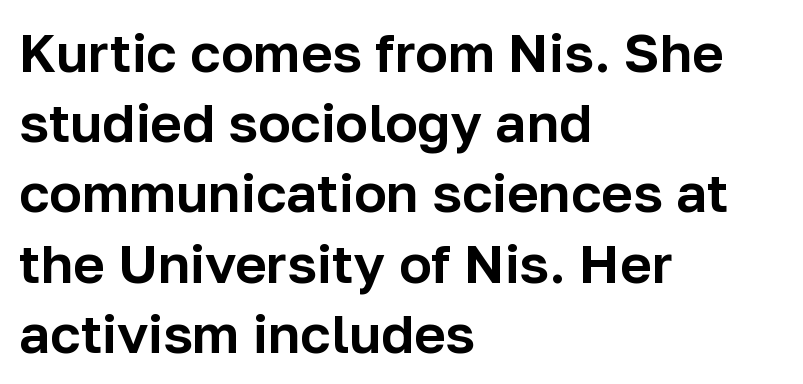
{"serif": "no", "italic": "no", "width": "normal", "stroke_contrast": "low", "x_height": "medium", "monospaced": "no", "underline": "no", "align": "left", "line_spacing": "normal", "line_spacing_ratio": 1.3, "letter_spacing": "normal", "letter_spacing_em": 0.0, "glyph_px": 54}
